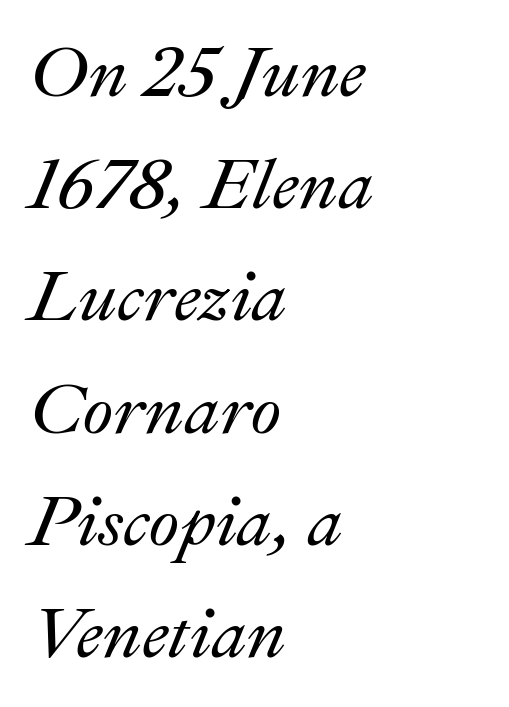
Q: Is the text italic (slanted)? A: Yes, it leans right by about 22 degrees.
Q: Is the text underlined? A: No.
Q: How is the paragraph aligned? A: Left-aligned.
Q: Is the spacing between letters normal or unusually wide? A: Normal.
Q: Is the spacing between lines tight, normal or loose? A: Normal.
Q: Width (condensed, normal, or wide)? A: Normal.
Q: Stroke contrast? A: Medium.
Q: x-height? A: Small.
Q: Monospaced? A: No.
